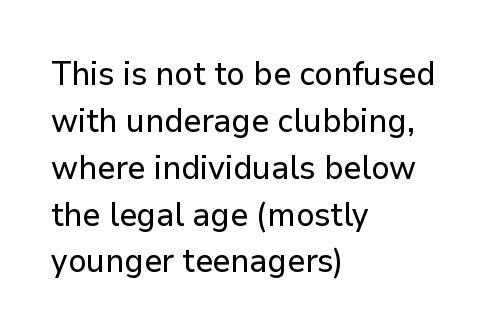
The image shows 33 px sans-serif type, upright; set left-aligned, normal line spacing (1.42x), normal letter spacing, not underlined; low stroke contrast and a medium x-height.
